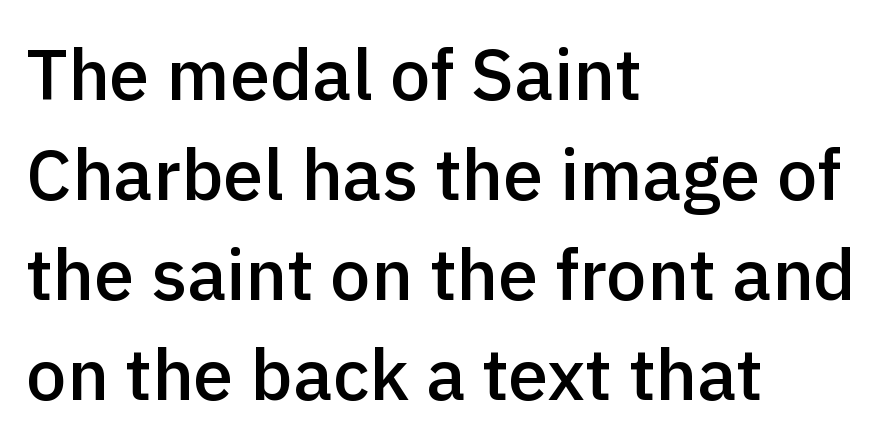
{"serif": "no", "italic": "no", "bold": "semi", "weight": "semibold", "width": "normal", "x_height": "medium", "monospaced": "no", "underline": "no", "align": "left", "line_spacing": "normal", "line_spacing_ratio": 1.39, "letter_spacing": "normal", "letter_spacing_em": 0.0, "glyph_px": 72}
